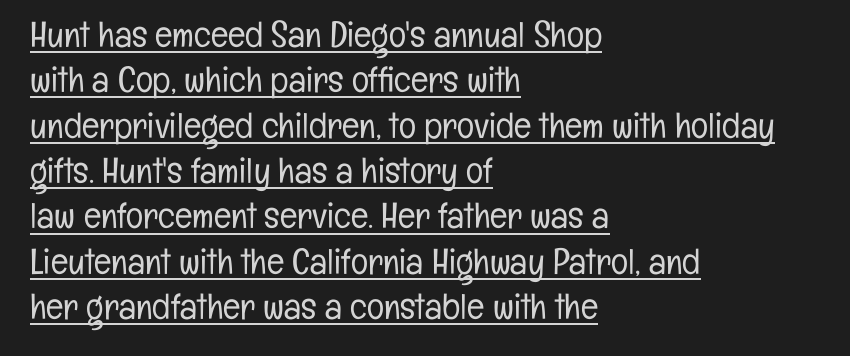
The image shows 36 px light, condensed sans-serif type, upright; set left-aligned, normal line spacing (1.26x), normal letter spacing, underlined; low stroke contrast and a medium x-height.
